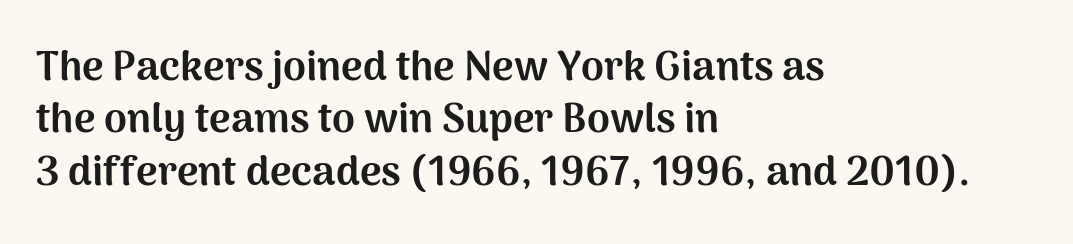
{"serif": "no", "italic": "no", "bold": "yes", "weight": "bold", "width": "normal", "stroke_contrast": "medium", "x_height": "medium", "monospaced": "no", "underline": "no", "align": "left", "line_spacing": "normal", "line_spacing_ratio": 1.28, "letter_spacing": "normal", "letter_spacing_em": 0.0, "glyph_px": 41}
